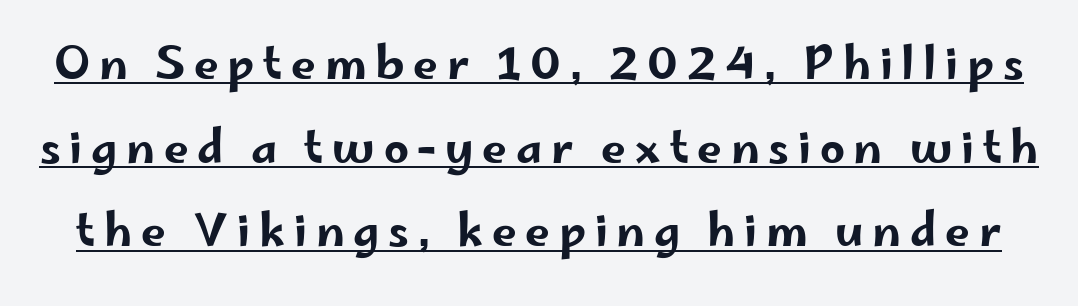
The type is letterspaced generously, with wide tracking. This sample uses an upright cut, with every glyph sitting square on the baseline. The font family rendered here belongs to the sans-serif group. The specimen includes a rule beneath the text block's lines. The passage shown is typed in a proportional face where columns would drift.
